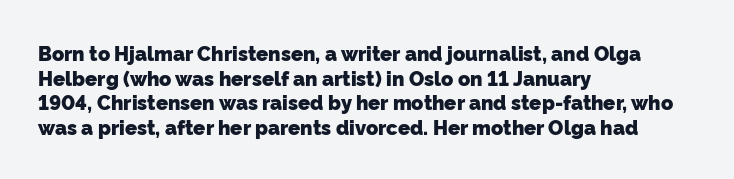
Notice how thick the strokes are: this is what a full bold looks like. Rule under the text: the space is simply empty. Standard letterfit; no display-style spreading of the glyphs. In CSS terms this would be text-align: left.
